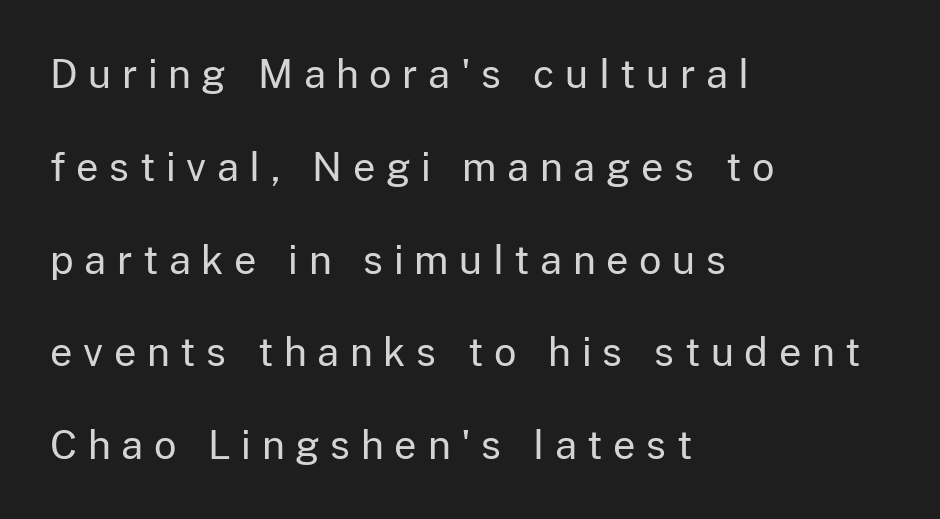
Q: Is the text bold? A: No.
Q: Is the text italic (slanted)? A: No, it is upright.
Q: Is the typeface a serif or a sans-serif typeface? A: Sans-serif.
Q: Is the text underlined? A: No.
Q: How is the paragraph aligned? A: Left-aligned.
Q: Is the spacing between letters normal or unusually wide? A: Unusually wide.
Q: Is the spacing between lines tight, normal or loose? A: Loose.
Q: Width (condensed, normal, or wide)? A: Normal.
Q: Stroke contrast? A: Low.
Q: x-height? A: Medium.
Q: Monospaced? A: No.
